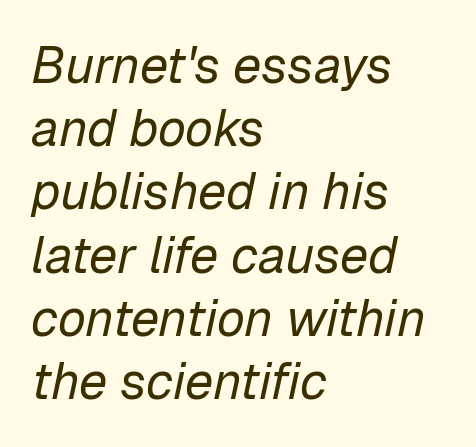
The image shows 51 px regular-weight type, italic (leaning right); set left-aligned, line spacing 1.24x, normal letter spacing, not underlined; low stroke contrast and a medium x-height.
